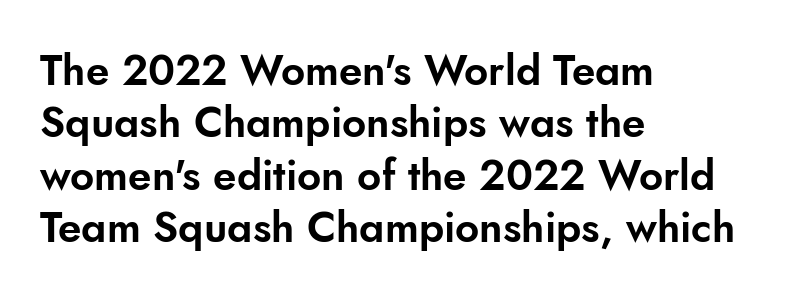
What's the leading like? Ordinary, nothing unusual. The passage shown is typeset with a sans-serif family. The rendering uses natural spacing where letterforms have individual widths. Descenders hang freely into open space. Tracking value appears to be zero — textbook default spacing. You can tell it's not italic because the verticals are truly vertical.
